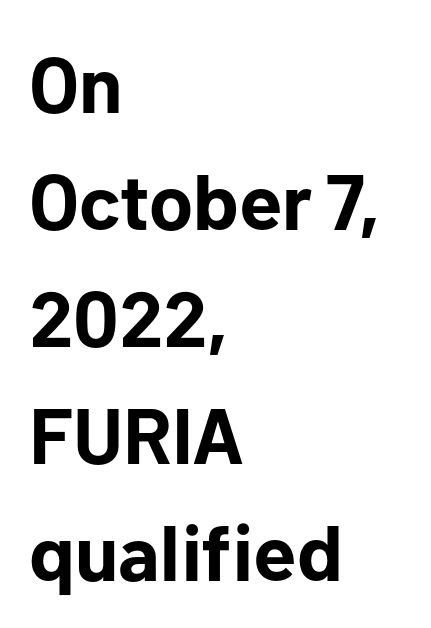
Q: Is the text bold? A: Yes.
Q: Is the text italic (slanted)? A: No, it is upright.
Q: Is the typeface a serif or a sans-serif typeface? A: Sans-serif.
Q: Is the text underlined? A: No.
Q: How is the paragraph aligned? A: Left-aligned.
Q: Is the spacing between letters normal or unusually wide? A: Normal.
Q: Is the spacing between lines tight, normal or loose? A: Normal.
Q: Width (condensed, normal, or wide)? A: Normal.
Q: Stroke contrast? A: Low.
Q: x-height? A: Medium.
Q: Monospaced? A: No.
